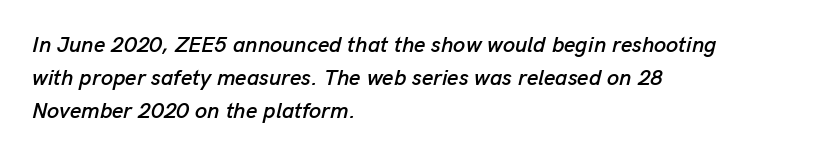
Decoration check: the copy has no underline. This block has exactly the height ordinary leading produces. Line beginnings align vertically; line endings do not. Is the letter spacing exaggerated? No — it looks like the ordinary default.
